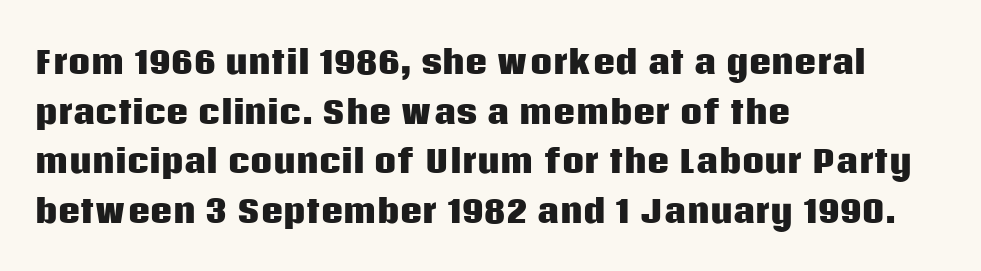
The image shows 31 px heavy sans-serif type, upright; set left-aligned, normal line spacing (1.6x), normal letter spacing, not underlined; low stroke contrast and a large x-height.
